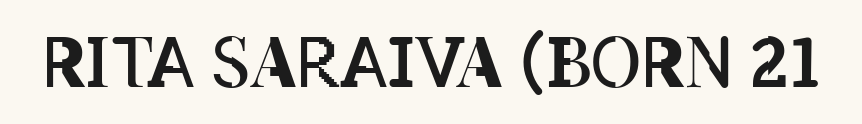
{"italic": "no", "bold": "no", "weight": "regular", "width": "condensed", "stroke_contrast": "low", "x_height": "large", "monospaced": "no", "underline": "no", "letter_spacing": "normal", "letter_spacing_em": 0.0, "glyph_px": 69}
